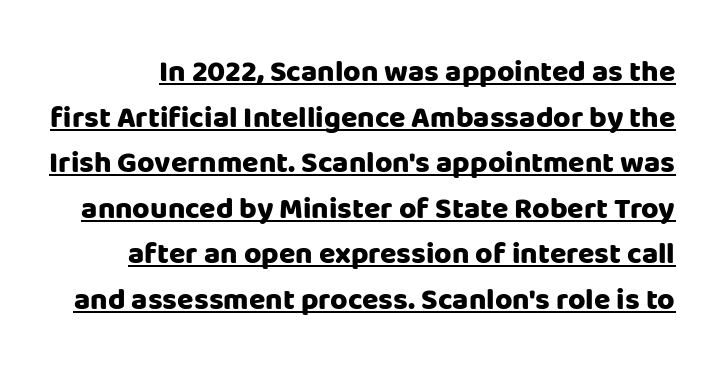
The face used here is proportionally spaced, like ordinary book or web type. Quick note: not italic, upright. The vertical gap from one line to the next is medium. What stands out about the letter spacing? Nothing — it is the standard amount. Typesetter's note: full bold, strokes at maximum text heaviness. The face used here is a sans, in the tradition of grotesques and geometrics.
